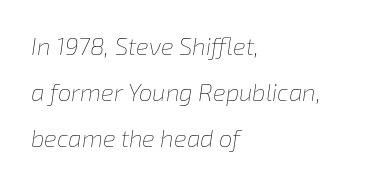
Q: Is the text bold? A: No.
Q: Is the text italic (slanted)? A: Yes, it leans right by about 8 degrees.
Q: Is the text underlined? A: No.
Q: How is the paragraph aligned? A: Left-aligned.
Q: Is the spacing between letters normal or unusually wide? A: Normal.
Q: Is the spacing between lines tight, normal or loose? A: Loose.
